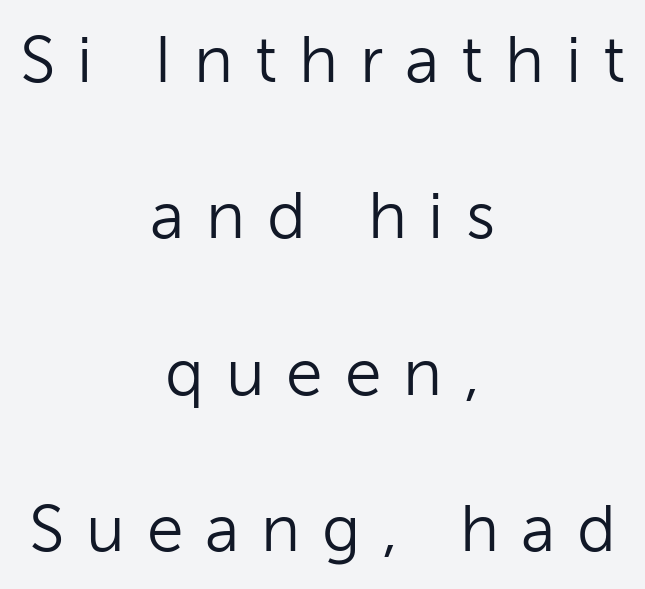
Q: Is the text bold? A: No.
Q: Is the text italic (slanted)? A: No, it is upright.
Q: Is the typeface a serif or a sans-serif typeface? A: Sans-serif.
Q: Is the text underlined? A: No.
Q: How is the paragraph aligned? A: Centered.
Q: Is the spacing between letters normal or unusually wide? A: Unusually wide.
Q: Is the spacing between lines tight, normal or loose? A: Loose.
Q: Width (condensed, normal, or wide)? A: Normal.
Q: Stroke contrast? A: Low.
Q: x-height? A: Medium.
Q: Monospaced? A: No.
